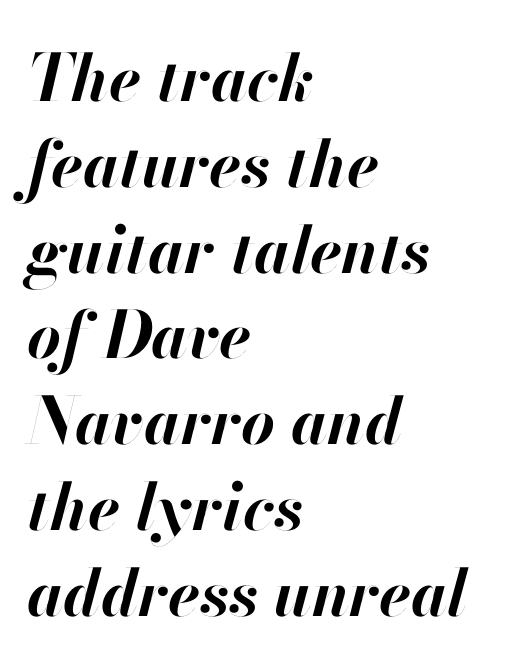
{"italic": "yes", "lean": "right", "slant_degrees": 13, "bold": "yes", "weight": "bold", "width": "normal", "stroke_contrast": "high", "x_height": "small", "monospaced": "no", "underline": "no", "align": "left", "line_spacing": "normal", "line_spacing_ratio": 1.32, "letter_spacing": "normal", "letter_spacing_em": 0.0, "glyph_px": 65}
